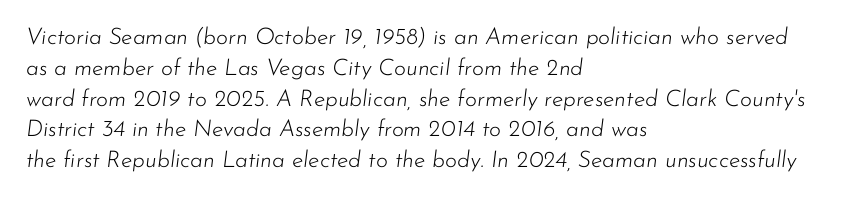
{"italic": "yes", "lean": "right", "slant_degrees": 7, "bold": "no", "underline": "no", "align": "left", "line_spacing": "normal", "line_spacing_ratio": 1.34, "letter_spacing": "normal", "letter_spacing_em": 0.0, "glyph_px": 23}
